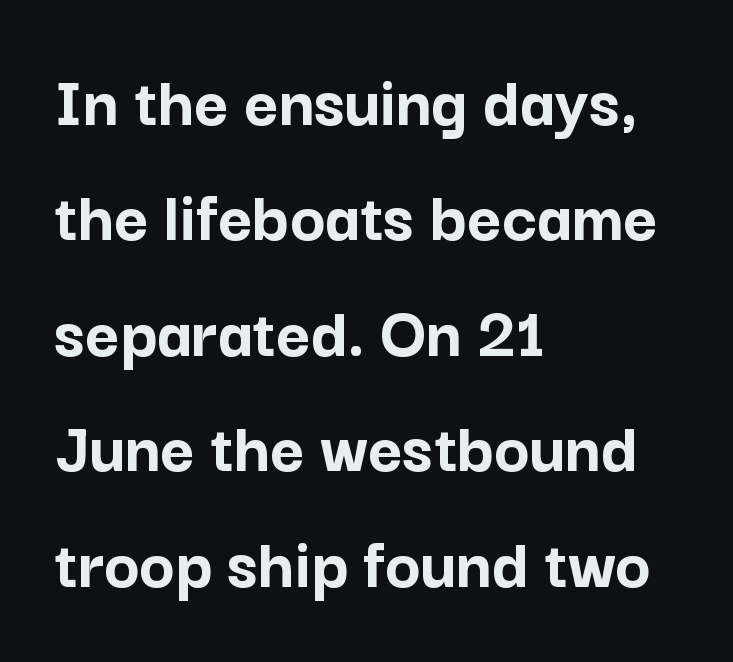
{"serif": "no", "italic": "no", "bold": "yes", "weight": "semibold", "width": "normal", "stroke_contrast": "low", "x_height": "medium", "monospaced": "no", "underline": "no", "align": "left", "line_spacing": "normal", "line_spacing_ratio": 1.56, "letter_spacing": "normal", "letter_spacing_em": 0.0, "glyph_px": 74}
